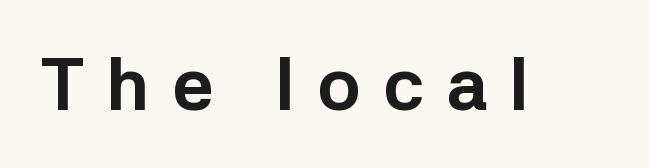
The image shows 73 px bold sans-serif type, upright; set unusually wide letter spacing (+0.3 em), not underlined; low stroke contrast and a medium x-height.
